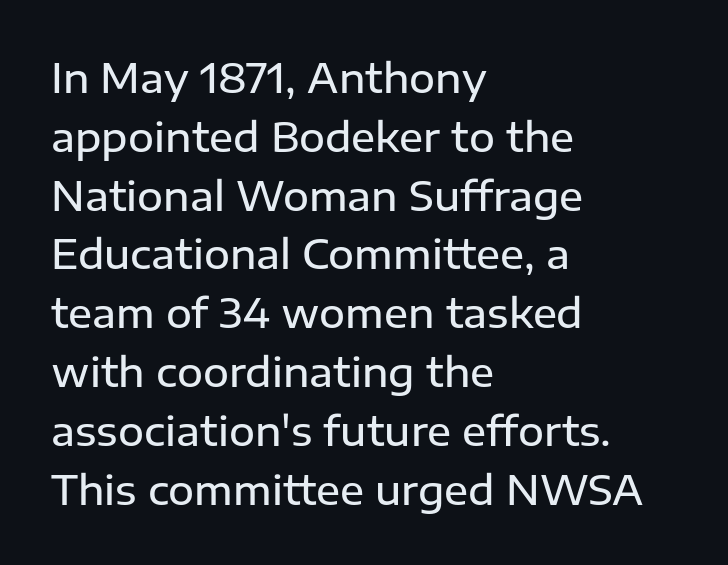
Unlike italic type, these characters show no tilt at all. The characters look somewhat weighty, a semibold short of true bold. Notice how descenders clear the ascenders below comfortably — that's standard leading. Each letter keeps its own natural width here, so spacing adapts to shape. The letters sit at their default tracking, neither squeezed nor spread.
